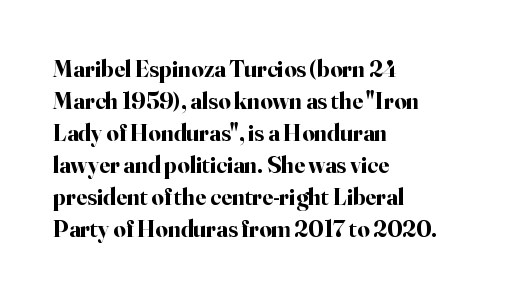
Q: Is the text bold? A: Yes.
Q: Is the text italic (slanted)? A: No, it is upright.
Q: Is the text underlined? A: No.
Q: How is the paragraph aligned? A: Left-aligned.
Q: Is the spacing between letters normal or unusually wide? A: Normal.
Q: Is the spacing between lines tight, normal or loose? A: Normal.
